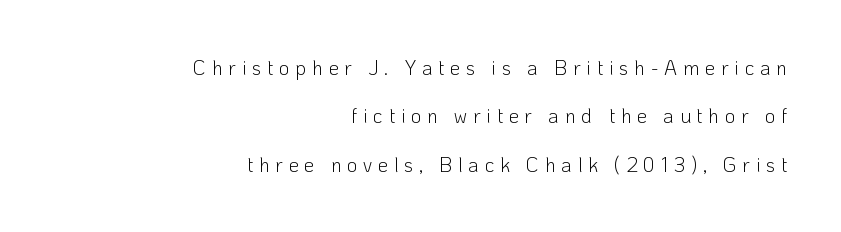
A typesetter would call this leading open, well beyond the default. The words here are not underlined. Nope, not italic — everything's standing straight. Here the glyphs are tracked loosely, breaking word shapes into spaced letters. Reading down the block, your eye finds every line finishing at a fixed right position. The font is comparable to plain body text, perhaps lighter.
